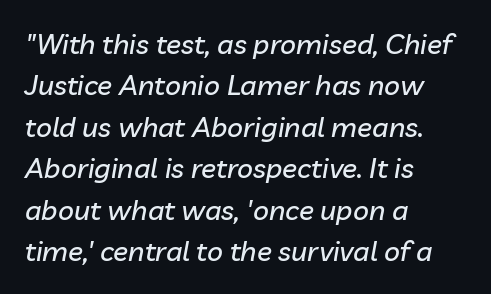
Compared with typical paragraphs, the rows here are spaced about the same. These lines stack with their left ends in a neat column. In terms of posture, this sample is oblique. The area under the type is left untouched. Does extra space separate the letters? No, they use regular spacing.
